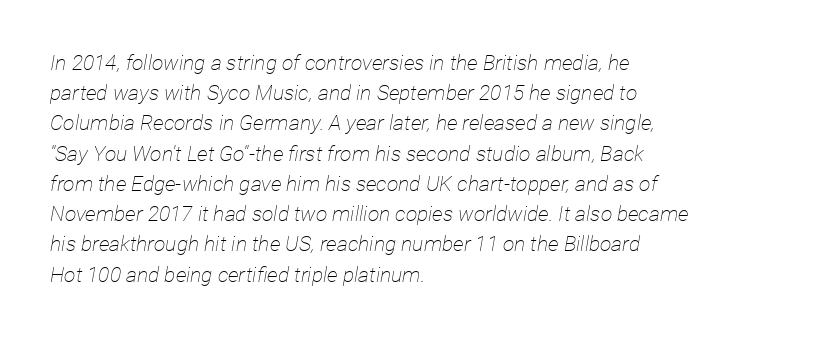
Q: Is the text bold? A: No.
Q: Is the text italic (slanted)? A: Yes, it leans right by about 12 degrees.
Q: Is the text underlined? A: No.
Q: How is the paragraph aligned? A: Left-aligned.
Q: Is the spacing between letters normal or unusually wide? A: Normal.
Q: Is the spacing between lines tight, normal or loose? A: Normal.
